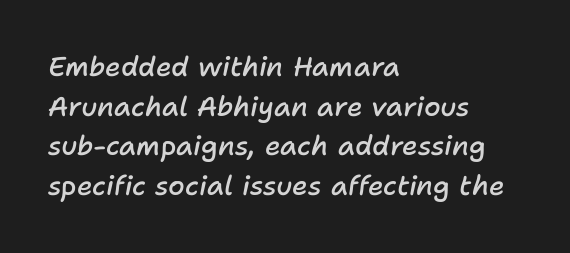
{"italic": "yes", "lean": "right", "slant_degrees": 11, "bold": "semi", "underline": "no", "align": "left", "line_spacing": "normal", "line_spacing_ratio": 1.47, "letter_spacing": "normal", "letter_spacing_em": 0.0, "glyph_px": 27}
